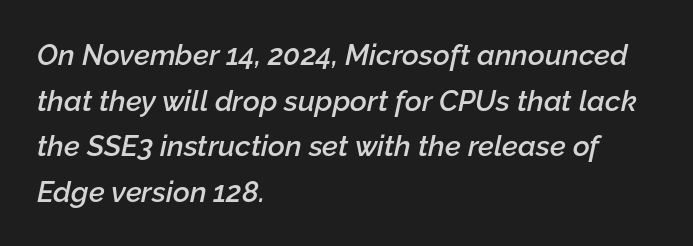
The image shows 29 px semibold type, italic (leaning right); set left-aligned, normal line spacing (1.57x), normal letter spacing, not underlined; low stroke contrast and a medium x-height.
